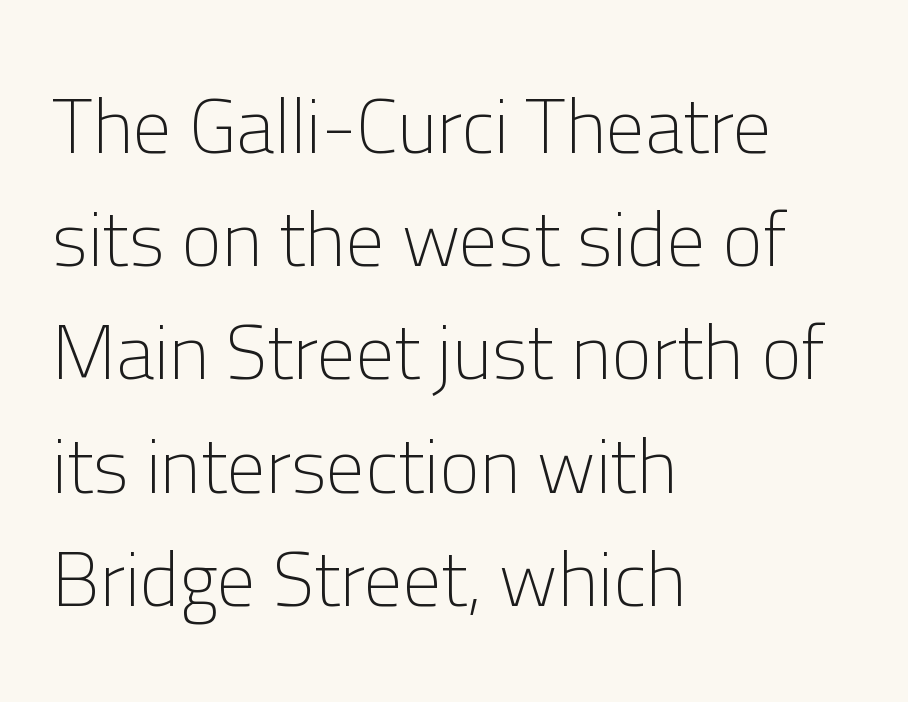
The image shows 77 px light sans-serif type, upright; set left-aligned, normal line spacing (1.47x), normal letter spacing, not underlined; low stroke contrast and a medium x-height.
